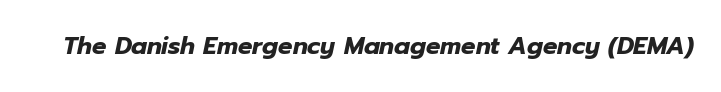
The image shows 24 px bold type, italic (leaning right); set normal letter spacing, not underlined.
